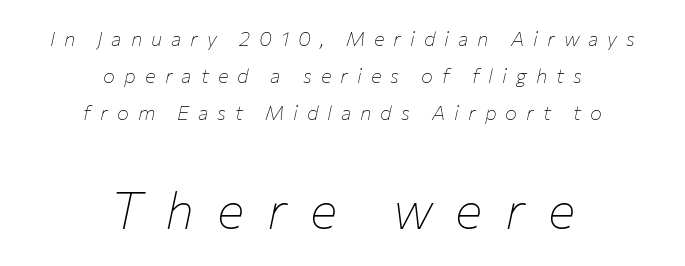
{"italic": "yes", "lean": "right", "slant_degrees": 12, "bold": "no", "weight": "thin", "width": "normal", "stroke_contrast": "low", "x_height": "medium", "monospaced": "no", "underline": "no", "align": "center", "line_spacing_ratio": 1.86, "letter_spacing": "wide", "letter_spacing_em": 0.45, "larger_block": "second", "size_ratio": 2.55, "glyph_px": 51}
